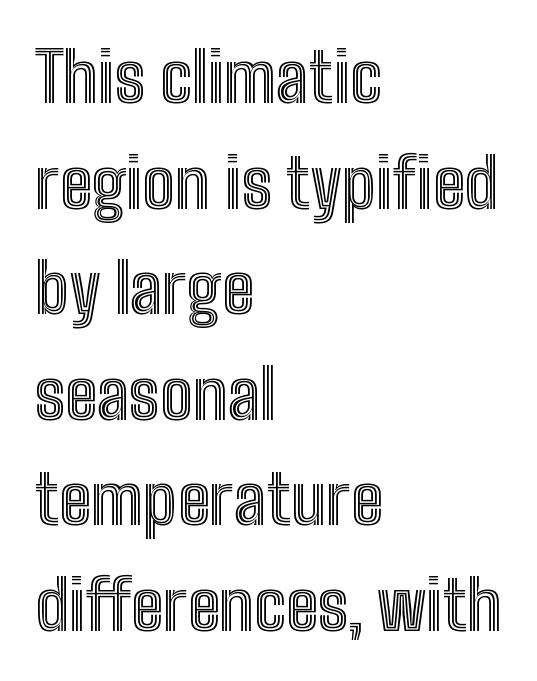
{"italic": "no", "width": "condensed", "x_height": "medium", "monospaced": "no", "underline": "no", "align": "left", "line_spacing": "normal", "line_spacing_ratio": 1.53, "letter_spacing": "normal", "letter_spacing_em": 0.0, "glyph_px": 69}
